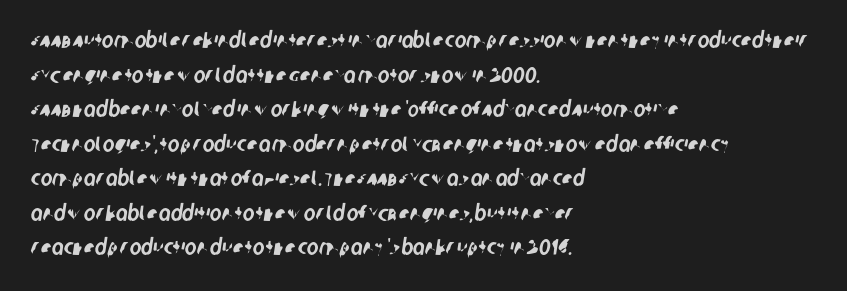
Q: Is the text underlined? A: No.
Q: How is the paragraph aligned? A: Left-aligned.
Q: Is the spacing between letters normal or unusually wide? A: Normal.
Q: Is the spacing between lines tight, normal or loose? A: Normal.
